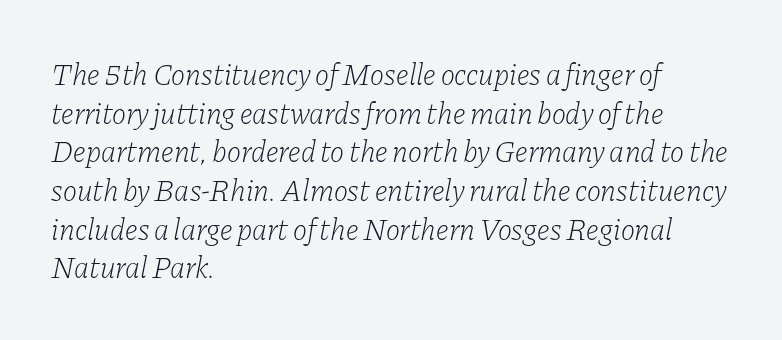
The image shows 30 px light serif type, italic (leaning right); set left-aligned, normal line spacing (1.29x), normal letter spacing, not underlined; low stroke contrast and a medium x-height.
